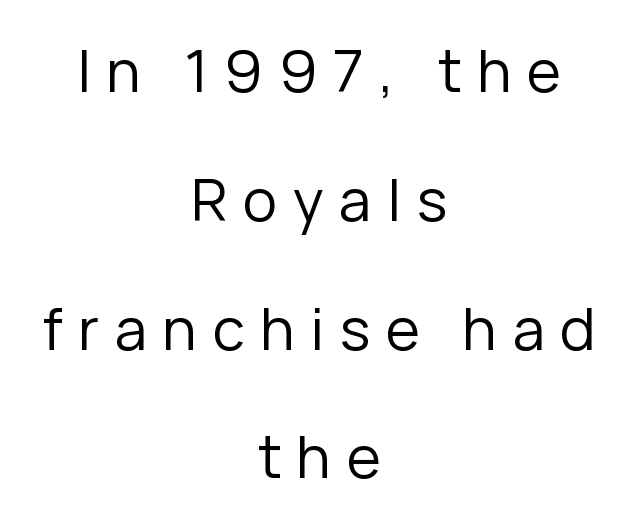
{"serif": "no", "italic": "no", "bold": "no", "weight": "regular", "width": "normal", "stroke_contrast": "low", "x_height": "medium", "monospaced": "no", "underline": "no", "align": "center", "line_spacing": "loose", "line_spacing_ratio": 2.22, "letter_spacing": "wide", "letter_spacing_em": 0.27, "glyph_px": 58}
